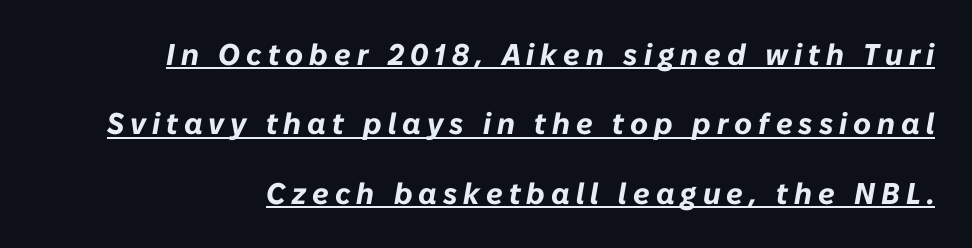
The image shows 30 px bold type, italic (leaning right); set loose line spacing (2.31x), unusually wide letter spacing (+0.2 em), underlined; low stroke contrast and a medium x-height.
